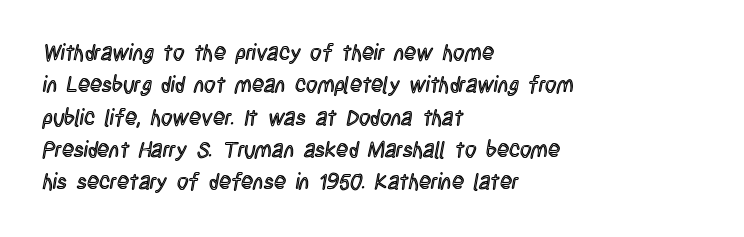
Bare-footed words on every line. The space between consecutive lines is moderate. Caption: standard tracking, unaltered. The text block is weighted toward the left margin, trailing off unevenly rightward.
